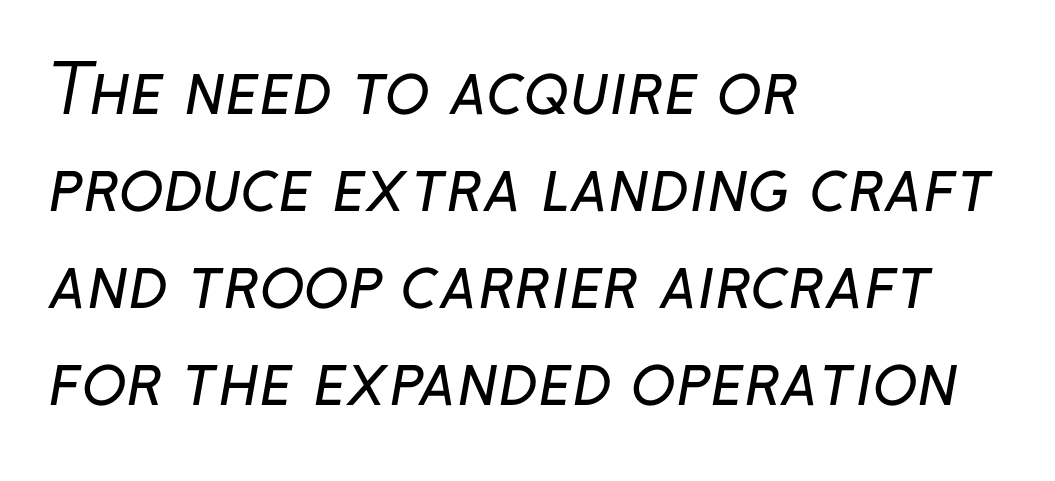
{"serif": "no", "bold": "no", "weight": "regular", "width": "normal", "stroke_contrast": "low", "x_height": "medium", "monospaced": "no", "underline": "no", "align": "left", "line_spacing": "normal", "line_spacing_ratio": 1.47, "letter_spacing": "normal", "letter_spacing_em": 0.0, "glyph_px": 66}
